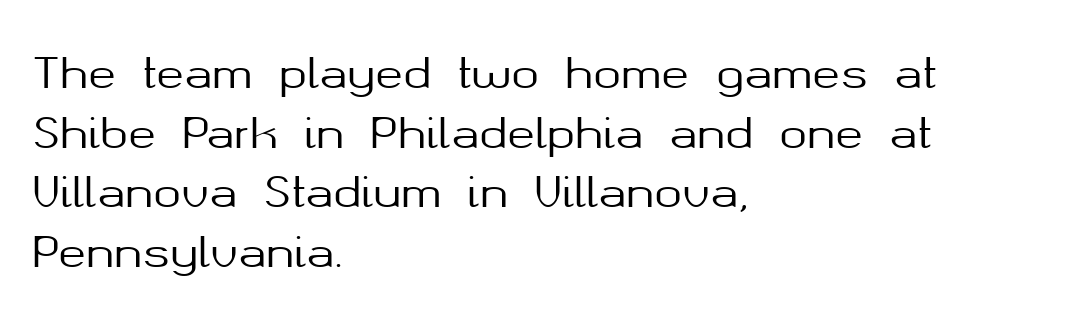
Q: Is the text italic (slanted)? A: No, it is upright.
Q: Is the typeface a serif or a sans-serif typeface? A: Sans-serif.
Q: Is the text underlined? A: No.
Q: How is the paragraph aligned? A: Left-aligned.
Q: Is the spacing between letters normal or unusually wide? A: Normal.
Q: Is the spacing between lines tight, normal or loose? A: Normal.
Q: Width (condensed, normal, or wide)? A: Normal.
Q: Stroke contrast? A: Medium.
Q: x-height? A: Medium.
Q: Monospaced? A: No.
